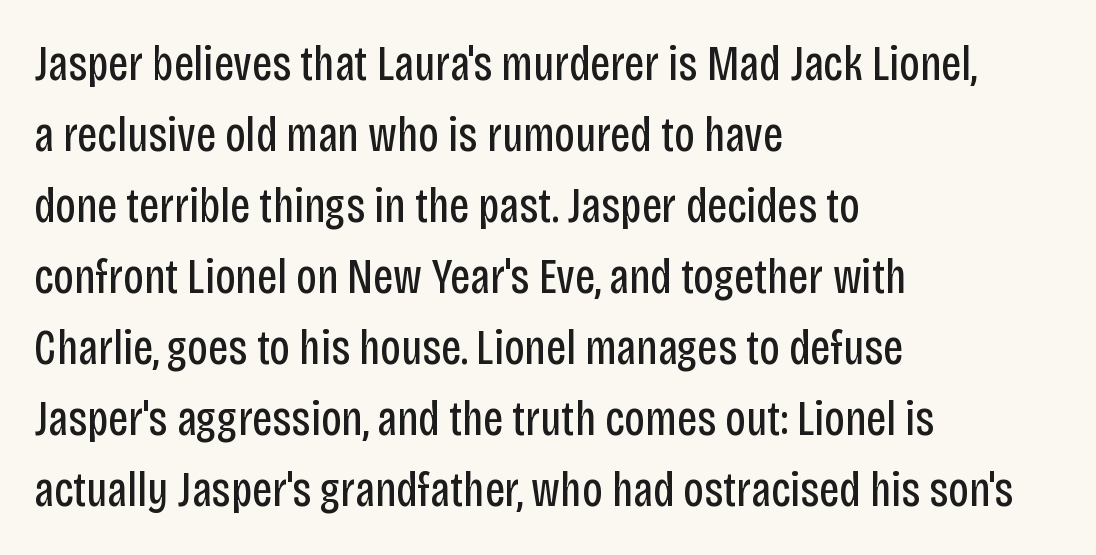
Q: Is the text bold? A: No.
Q: Is the text italic (slanted)? A: No, it is upright.
Q: Is the typeface a serif or a sans-serif typeface? A: Sans-serif.
Q: Is the text underlined? A: No.
Q: How is the paragraph aligned? A: Left-aligned.
Q: Is the spacing between letters normal or unusually wide? A: Normal.
Q: Is the spacing between lines tight, normal or loose? A: Normal.
Q: Width (condensed, normal, or wide)? A: Condensed.
Q: Stroke contrast? A: Low.
Q: x-height? A: Large.
Q: Monospaced? A: No.
